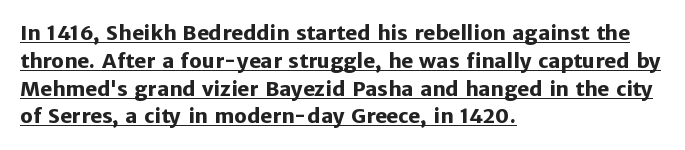
Q: Is the text bold? A: Yes.
Q: Is the text italic (slanted)? A: No, it is upright.
Q: Is the text underlined? A: Yes.
Q: How is the paragraph aligned? A: Left-aligned.
Q: Is the spacing between letters normal or unusually wide? A: Normal.
Q: Is the spacing between lines tight, normal or loose? A: Normal.
